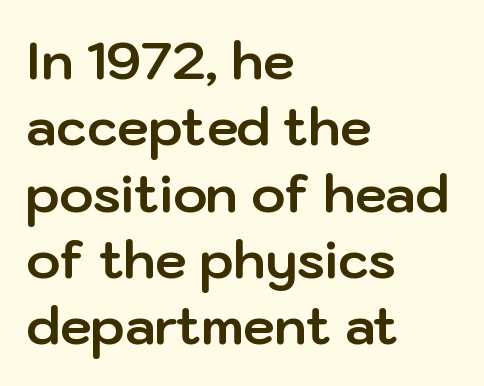
{"serif": "no", "italic": "no", "bold": "yes", "weight": "bold", "width": "normal", "stroke_contrast": "low", "x_height": "medium", "monospaced": "no", "underline": "no", "align": "left", "line_spacing": "normal", "line_spacing_ratio": 1.3, "letter_spacing": "normal", "letter_spacing_em": 0.0, "glyph_px": 51}
